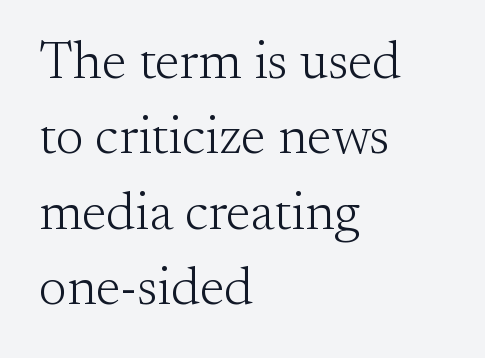
The image shows 53 px light serif type, upright; set left-aligned, normal line spacing (1.42x), normal letter spacing, not underlined; medium stroke contrast and a small x-height.
